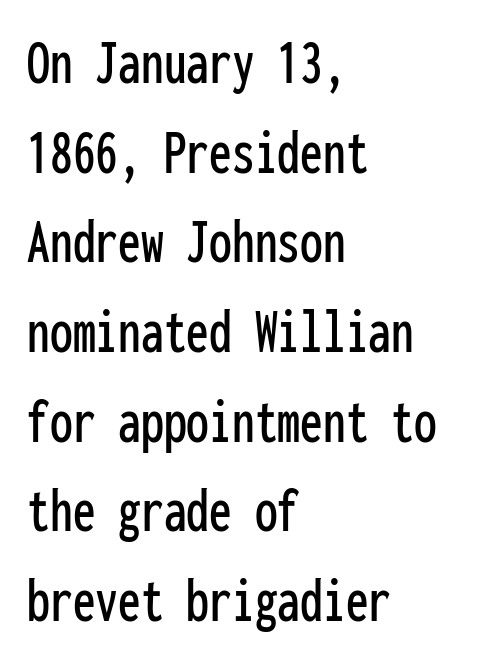
The rendering uses a moderate line-height, typical for paragraphs. The text block is weighted toward the left margin, trailing off unevenly rightward. Italic: no, the glyphs are upright roman. Descenders hang freely into open space.
